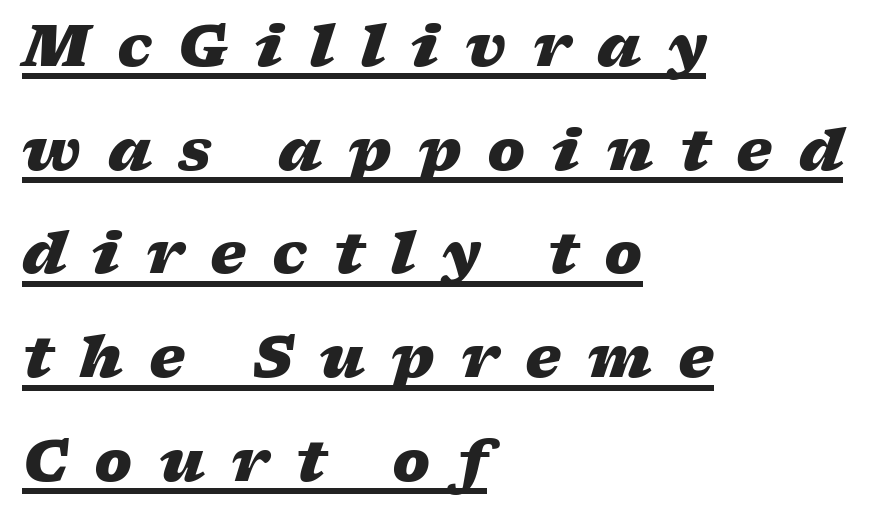
Q: Is the text bold? A: Yes.
Q: Is the text italic (slanted)? A: Yes, it leans right by about 17 degrees.
Q: Is the text underlined? A: Yes.
Q: How is the paragraph aligned? A: Left-aligned.
Q: Is the spacing between letters normal or unusually wide? A: Unusually wide.
Q: Width (condensed, normal, or wide)? A: Wide.
Q: Stroke contrast? A: Low.
Q: x-height? A: Medium.
Q: Monospaced? A: No.
